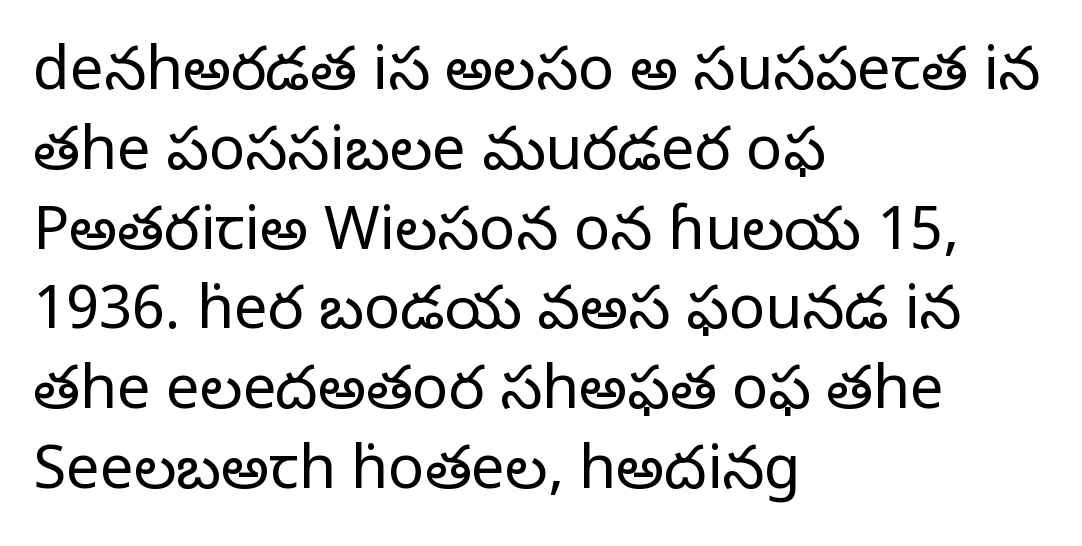
Looks like regular typesetting: each glyph gets only the width it needs. Does the type have serifs? Yes, each stem ends in a small foot. Typeset ragged right — the left edge is the straight one. There is no visible air inserted between adjacent glyphs. These glyphs show unthickened strokes, regular width or finer.
